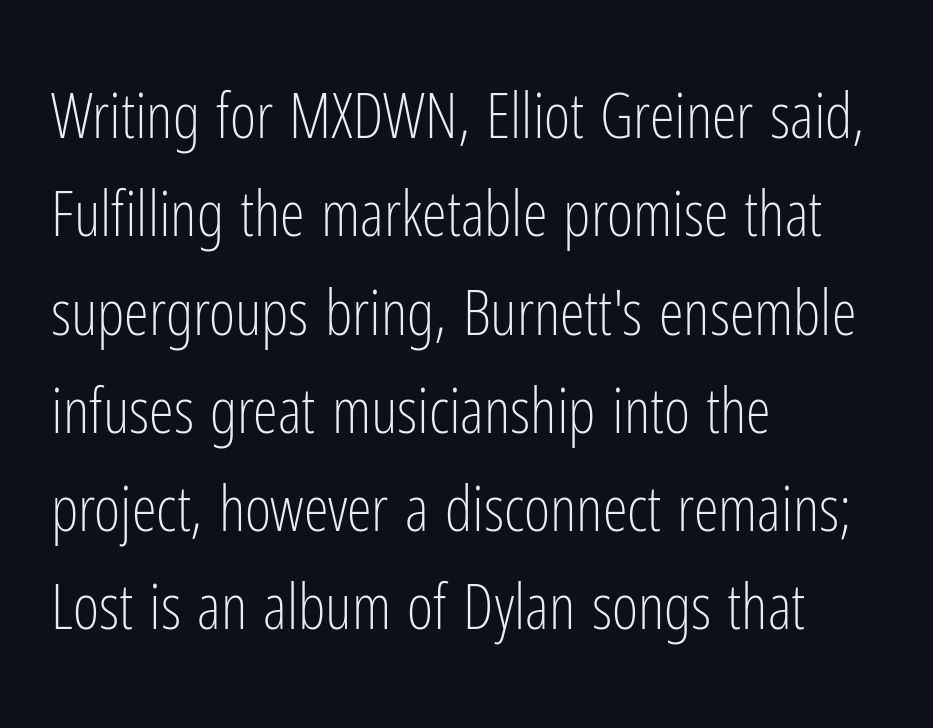
{"serif": "no", "italic": "no", "bold": "no", "weight": "light", "width": "condensed", "stroke_contrast": "low", "x_height": "medium", "monospaced": "no", "underline": "no", "align": "left", "line_spacing": "normal", "line_spacing_ratio": 1.56, "letter_spacing": "normal", "letter_spacing_em": 0.0, "glyph_px": 63}
